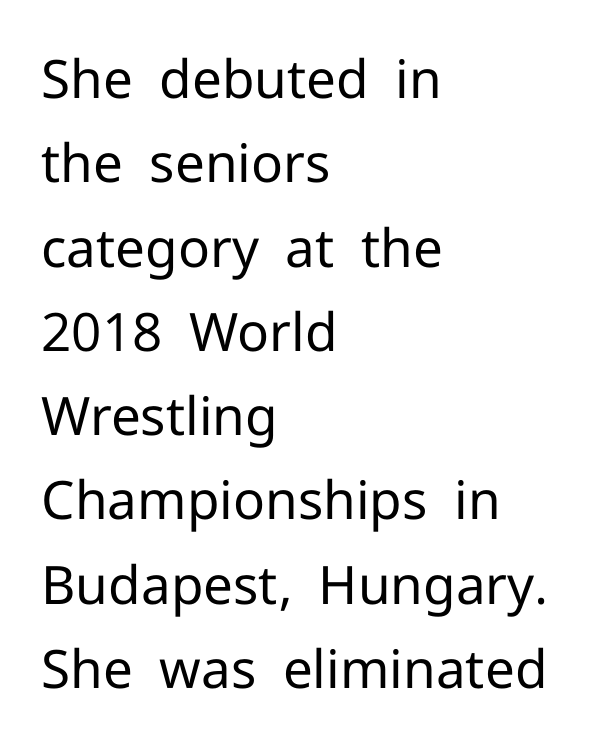
Q: Is the text bold? A: No.
Q: Is the text italic (slanted)? A: No, it is upright.
Q: Is the typeface a serif or a sans-serif typeface? A: Sans-serif.
Q: Is the text underlined? A: No.
Q: How is the paragraph aligned? A: Left-aligned.
Q: Is the spacing between letters normal or unusually wide? A: Normal.
Q: Is the spacing between lines tight, normal or loose? A: Normal.
Q: Width (condensed, normal, or wide)? A: Normal.
Q: Stroke contrast? A: Low.
Q: x-height? A: Medium.
Q: Monospaced? A: No.
